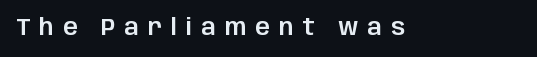
The image shows 23 px text type, upright; set unusually wide letter spacing (+0.39 em), not underlined.
